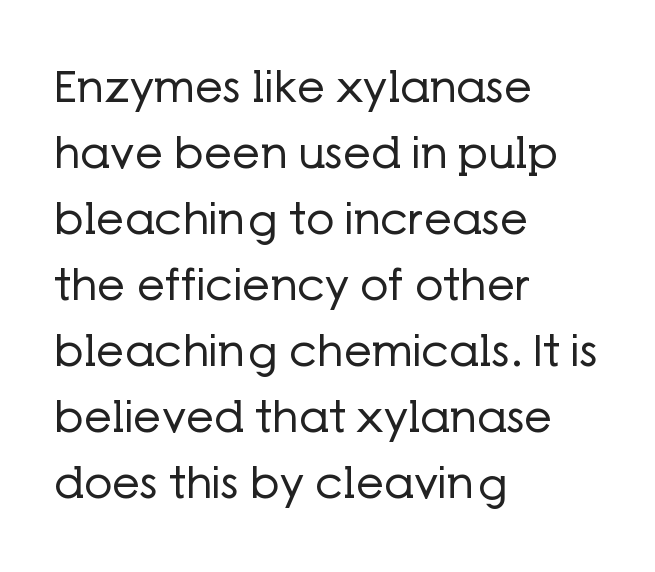
{"serif": "no", "italic": "no", "bold": "no", "weight": "regular", "width": "normal", "stroke_contrast": "low", "x_height": "medium", "monospaced": "no", "underline": "no", "align": "left", "line_spacing": "normal", "line_spacing_ratio": 1.5, "letter_spacing": "normal", "letter_spacing_em": 0.0, "glyph_px": 44}
